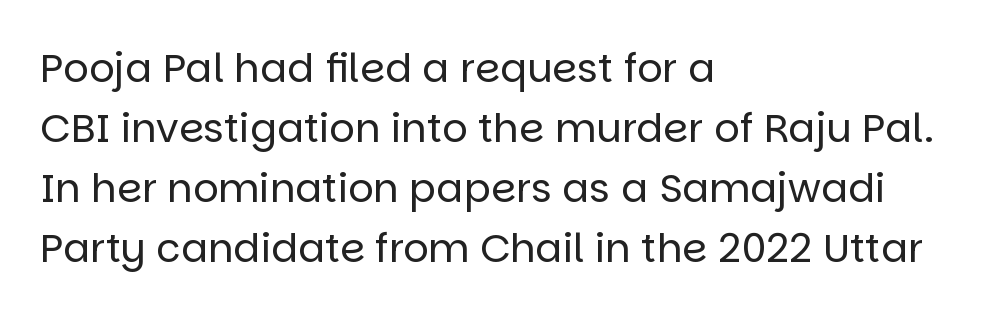
{"serif": "no", "italic": "no", "bold": "no", "weight": "regular", "width": "normal", "stroke_contrast": "low", "x_height": "large", "monospaced": "no", "underline": "no", "align": "left", "line_spacing": "normal", "line_spacing_ratio": 1.5, "letter_spacing": "normal", "letter_spacing_em": 0.0, "glyph_px": 40}
